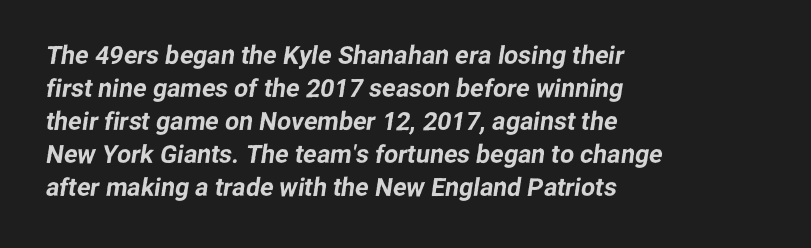
The image shows 25 px text type; set left-aligned, normal line spacing (1.32x), normal letter spacing, not underlined.
